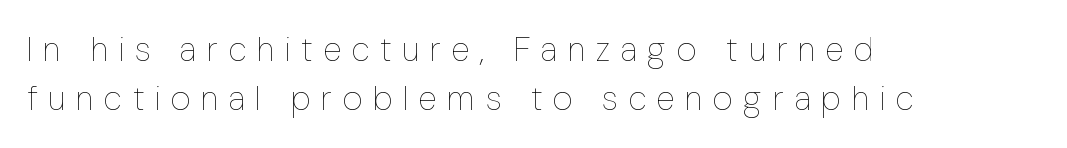
{"italic": "no", "bold": "no", "weight": "thin", "width": "condensed", "stroke_contrast": "low", "x_height": "medium", "monospaced": "no", "underline": "no", "align": "left", "line_spacing": "normal", "line_spacing_ratio": 1.44, "letter_spacing": "wide", "letter_spacing_em": 0.31, "glyph_px": 34}
